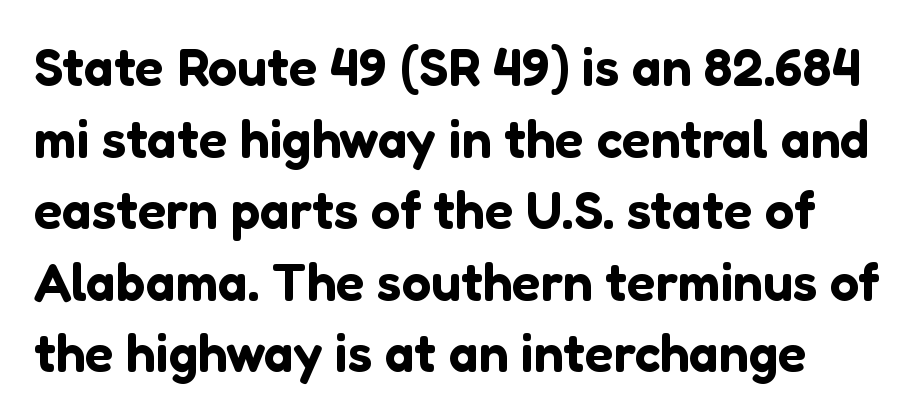
Here the designer chose a conventional face with non-uniform glyph widths. No italicization has been applied; the sample stays upright. A typesetter would call this zero additional tracking. Serif or sans? Sans — the stroke terminals are bare. The leading is moderate, giving the passage an even texture. The words here are not underlined.
